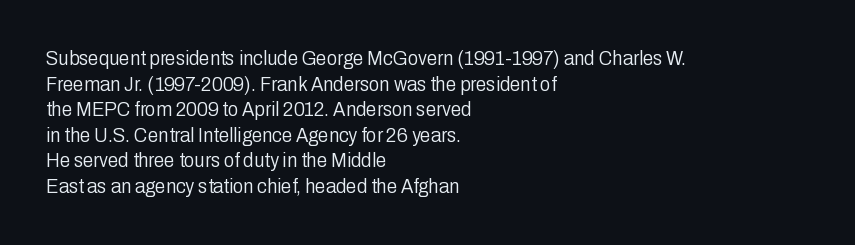
The image shows 21 px text type, upright; set left-aligned, line spacing 1.22x, normal letter spacing, not underlined.
